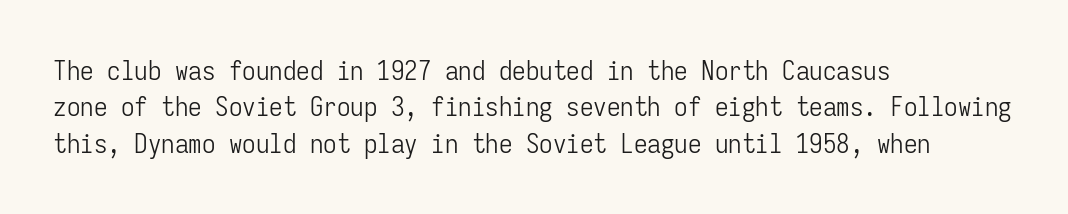
The image shows 27 px text type, upright; set left-aligned, normal line spacing (1.35x), normal letter spacing, not underlined.
